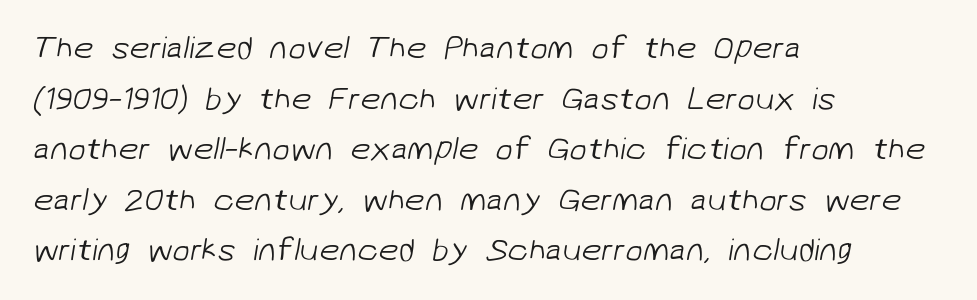
Do the characters align in a grid? No, the font is proportional. Horizontal alignment here is leftward, the default for most running prose. The rendering keeps characters at their native spacing. Quick note: underline off. Bold? No — there's no thickening of the strokes.
